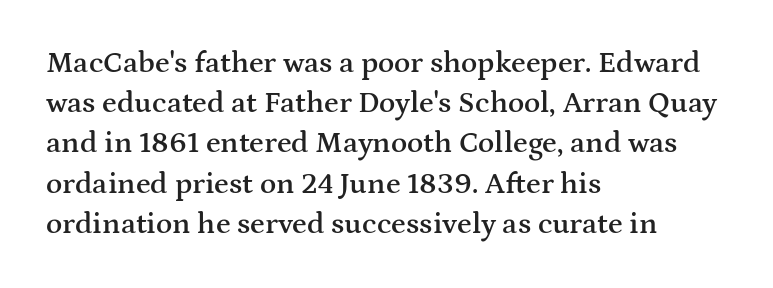
Q: Is the text bold? A: Semi-bold.
Q: Is the text italic (slanted)? A: No, it is upright.
Q: Is the typeface a serif or a sans-serif typeface? A: Serif.
Q: Is the text underlined? A: No.
Q: How is the paragraph aligned? A: Left-aligned.
Q: Is the spacing between letters normal or unusually wide? A: Normal.
Q: Is the spacing between lines tight, normal or loose? A: Normal.
Q: Width (condensed, normal, or wide)? A: Wide.
Q: Stroke contrast? A: Medium.
Q: x-height? A: Medium.
Q: Monospaced? A: No.
